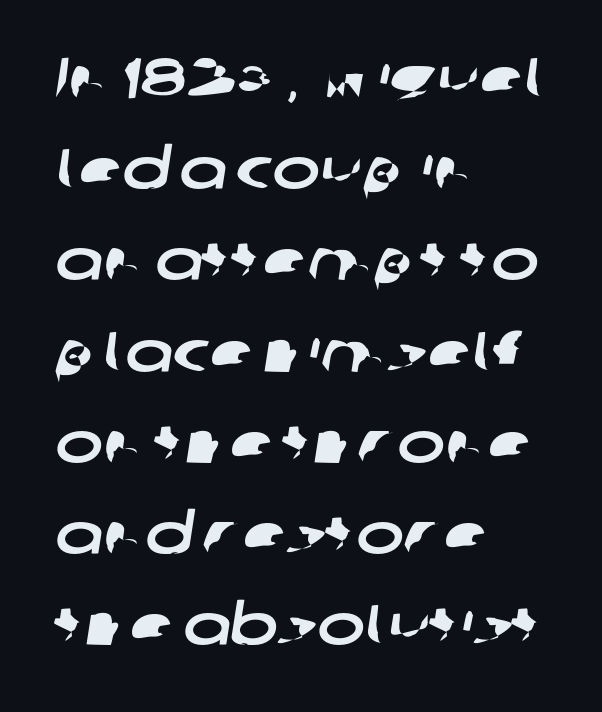
Q: Is the typeface a serif or a sans-serif typeface? A: Sans-serif.
Q: Is the text underlined? A: No.
Q: How is the paragraph aligned? A: Left-aligned.
Q: Is the spacing between letters normal or unusually wide? A: Normal.
Q: Is the spacing between lines tight, normal or loose? A: Normal.
Q: Width (condensed, normal, or wide)? A: Wide.
Q: Stroke contrast? A: Low.
Q: x-height? A: Medium.
Q: Monospaced? A: No.
